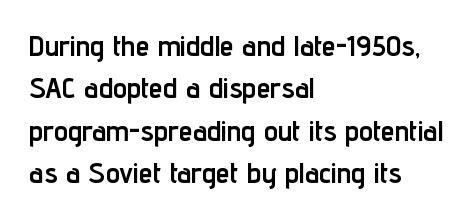
{"serif": "no", "italic": "no", "bold": "yes", "weight": "semibold", "width": "condensed", "stroke_contrast": "low", "x_height": "medium", "monospaced": "no", "underline": "no", "align": "left", "line_spacing": "normal", "line_spacing_ratio": 1.51, "letter_spacing": "normal", "letter_spacing_em": 0.0, "glyph_px": 28}
